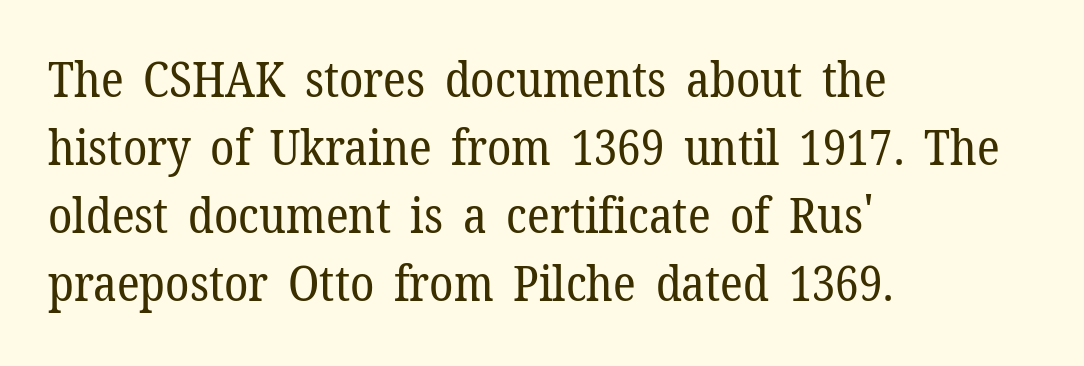
Descenders are the only things crossing below the line. Caption: standard tracking, unaltered. One-word summary of the alignment: left. Upright lettering throughout.
